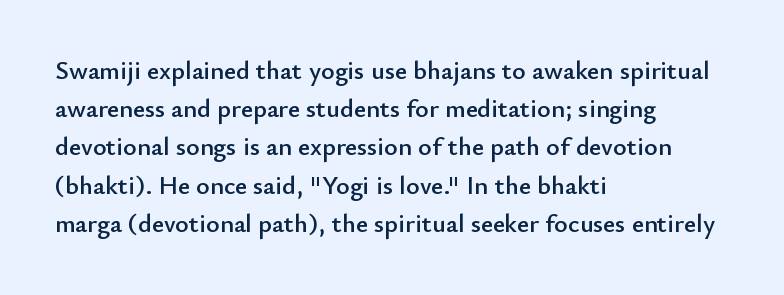
The image shows 26 px text type, upright; set left-aligned, normal line spacing (1.47x), normal letter spacing, not underlined.
